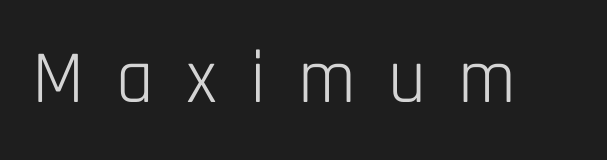
The image shows 75 px light, condensed sans-serif type, upright; set unusually wide letter spacing (+0.43 em), not underlined; low stroke contrast and a large x-height.
